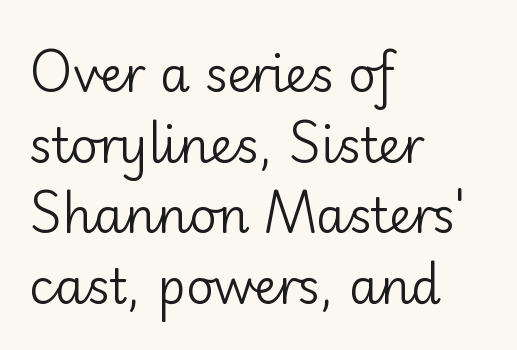
Designer's note — italics off, roman on. The passage shown has conventional tracking throughout. The paragraph has a hard left edge and a soft right edge. Only glyphs here, with clear space below each row. This sample has the flowing, uneven cadence of proportional lettering.
